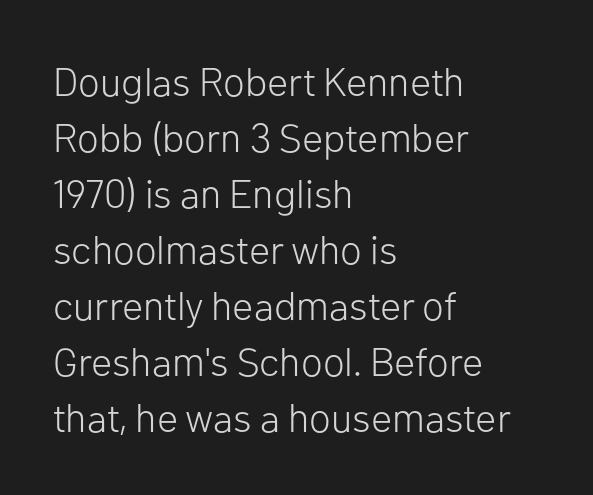
The rag falls on the right side of this text block. Caption: standard tracking, unaltered. Character widths vary here, with narrow letters taking less room than wide ones. A typesetter would mark this as roman, not italic. Is the type heavy? It reads as light-to-regular instead. Students, observe: this is what conventionally led text looks like.
